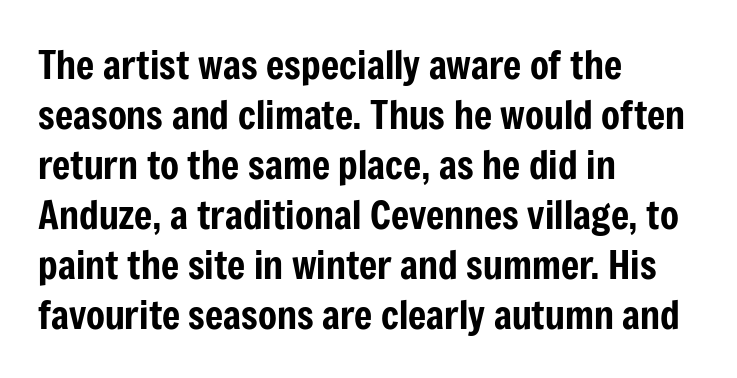
Is there much room between lines? A standard amount, neither cramped nor airy. Is this a fixed-width face? No — the glyphs have proportional, varying widths. Typeset ragged right — the left edge is the straight one. The line texture is even and compact thanks to regular tracking. A typesetter would mark this as roman, not italic. Type without underlining.
